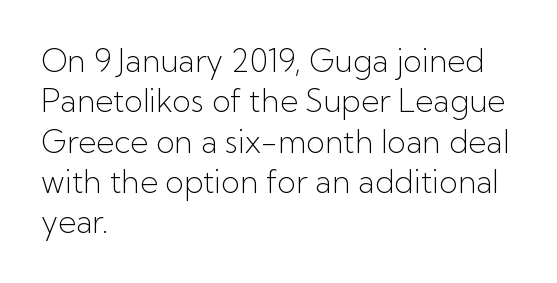
Here the designer chose a conventional face with non-uniform glyph widths. Notice how the stems are strictly vertical — no italics here. Heaviness? Minimal to ordinary, like unemphasized prose. Typeset ragged right — the left edge is the straight one. Note: no serifs on the glyphs.
